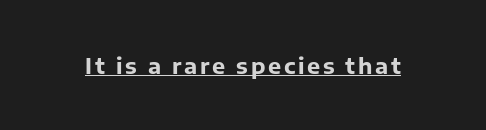
Q: Is the text bold? A: Yes.
Q: Is the text italic (slanted)? A: No, it is upright.
Q: Is the text underlined? A: Yes.
